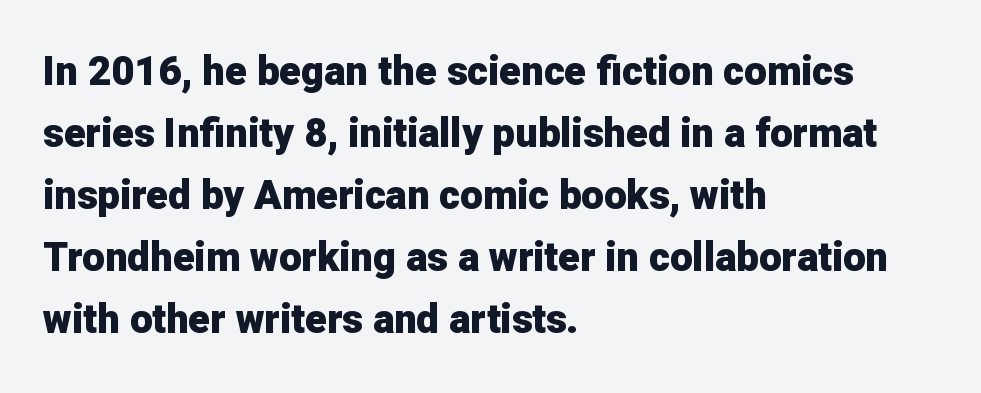
Q: Is the text bold? A: Yes.
Q: Is the text italic (slanted)? A: No, it is upright.
Q: Is the typeface a serif or a sans-serif typeface? A: Sans-serif.
Q: Is the text underlined? A: No.
Q: How is the paragraph aligned? A: Left-aligned.
Q: Is the spacing between letters normal or unusually wide? A: Normal.
Q: Is the spacing between lines tight, normal or loose? A: Normal.
Q: Width (condensed, normal, or wide)? A: Normal.
Q: Stroke contrast? A: Low.
Q: x-height? A: Medium.
Q: Monospaced? A: No.
